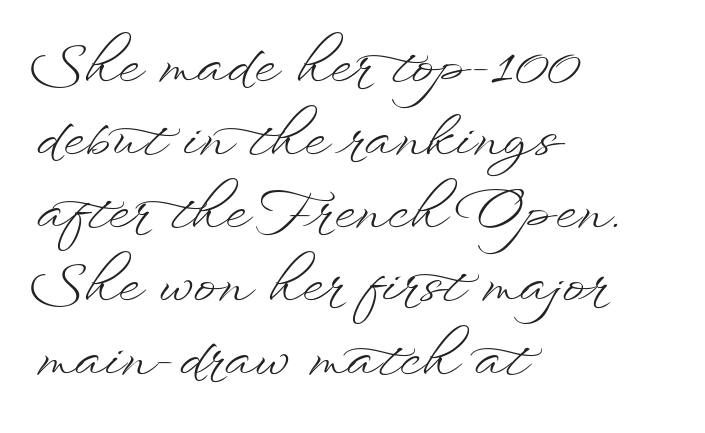
The image shows 55 px light, wide type; set left-aligned, normal line spacing (1.33x), normal letter spacing, not underlined; low stroke contrast and a small x-height.
